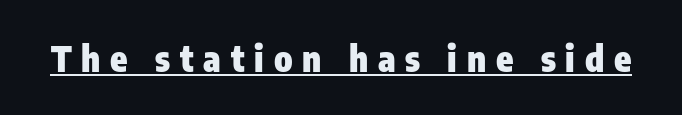
Weight check: bold — yes, fully. Font category for this specimen: sans-serif. Do the letters lean? They stand straight. Looks like someone drew a line under every word here. The line texture is sparse and dotted thanks to wide tracking.
